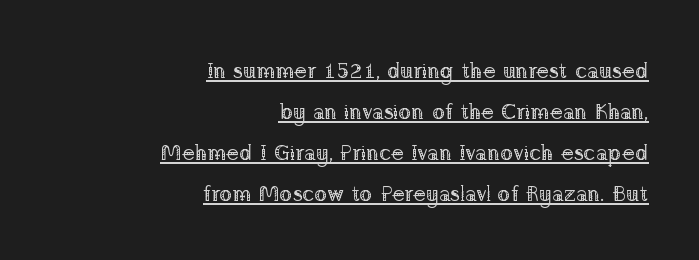
{"italic": "no", "bold": "no", "underline": "yes", "align": "right", "line_spacing_ratio": 1.87, "letter_spacing": "normal", "letter_spacing_em": 0.0, "glyph_px": 22}
